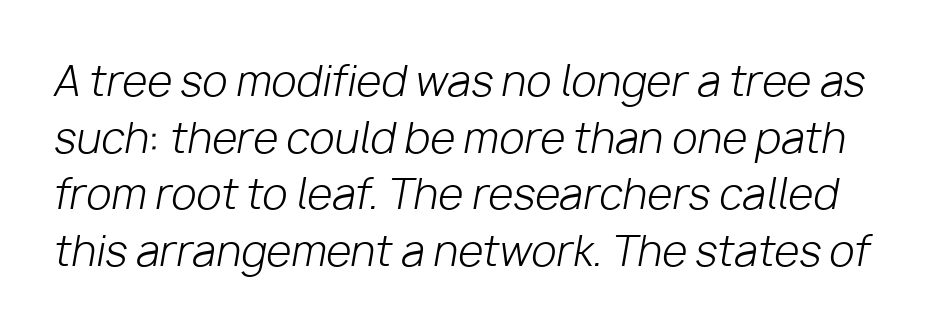
Q: Is the text bold? A: No.
Q: Is the text italic (slanted)? A: Yes, it leans right by about 10 degrees.
Q: Is the text underlined? A: No.
Q: Is the spacing between letters normal or unusually wide? A: Normal.
Q: Is the spacing between lines tight, normal or loose? A: Normal.
Q: Width (condensed, normal, or wide)? A: Normal.
Q: Stroke contrast? A: Low.
Q: x-height? A: Medium.
Q: Monospaced? A: No.
